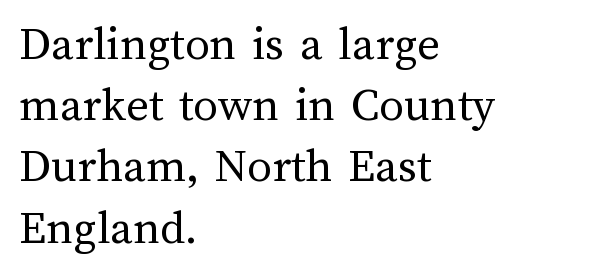
The image shows 49 px regular-weight type, upright; set left-aligned, normal line spacing (1.25x), normal letter spacing, not underlined; medium stroke contrast and a medium x-height.
